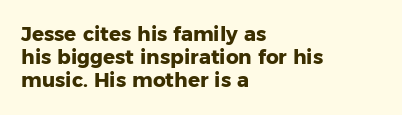
It's the straight-up-and-down kind of type. Does extra space separate the letters? No, they use regular spacing. The zone under the glyphs is completely vacant. The lines in this sample share a left origin and differ only in where they stop. Honestly, the rows look squashed on top of each other. The passage shown is emphatically bold.
